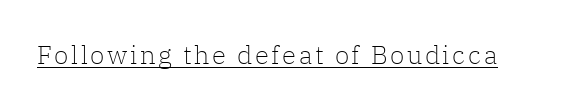
{"italic": "no", "bold": "no", "underline": "yes", "glyph_px": 26}
